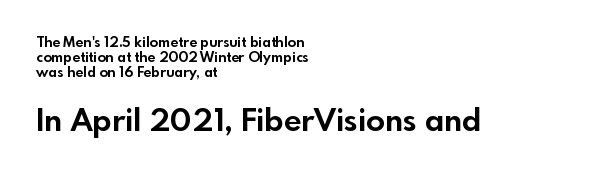
{"serif": "no", "italic": "no", "bold": "yes", "weight": "bold", "width": "normal", "x_height": "small", "monospaced": "no", "underline": "no", "align": "left", "line_spacing": "tight", "line_spacing_ratio": 1.08, "letter_spacing": "normal", "letter_spacing_em": 0.0, "larger_block": "second", "size_ratio": 2.21, "glyph_px": 31}
